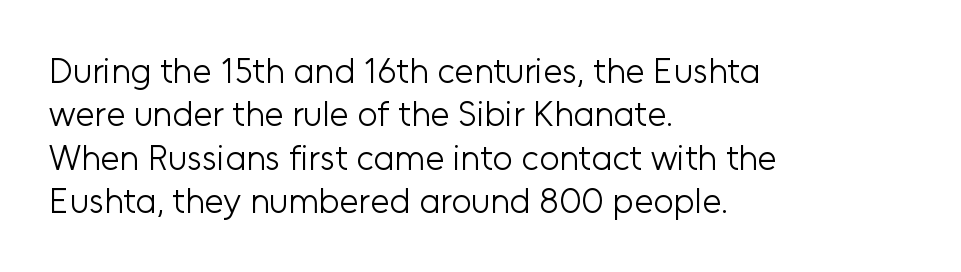
Q: Is the text bold? A: No.
Q: Is the text italic (slanted)? A: No, it is upright.
Q: Is the typeface a serif or a sans-serif typeface? A: Sans-serif.
Q: Is the text underlined? A: No.
Q: How is the paragraph aligned? A: Left-aligned.
Q: Is the spacing between letters normal or unusually wide? A: Normal.
Q: Width (condensed, normal, or wide)? A: Normal.
Q: Stroke contrast? A: Low.
Q: x-height? A: Medium.
Q: Monospaced? A: No.
